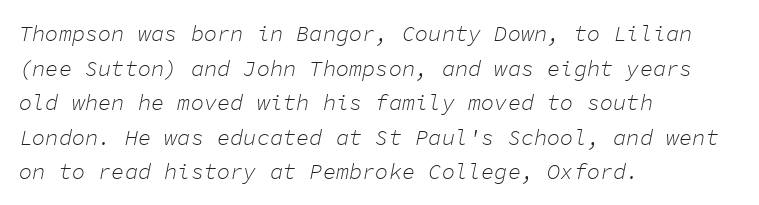
Heft: none added — not bold. The leading is moderate, giving the passage an even texture. Caption: multi-line text, flush left, ragged right. Only glyphs here, with clear space below each row. Between one letter and the next there's only the usual sliver of space.
